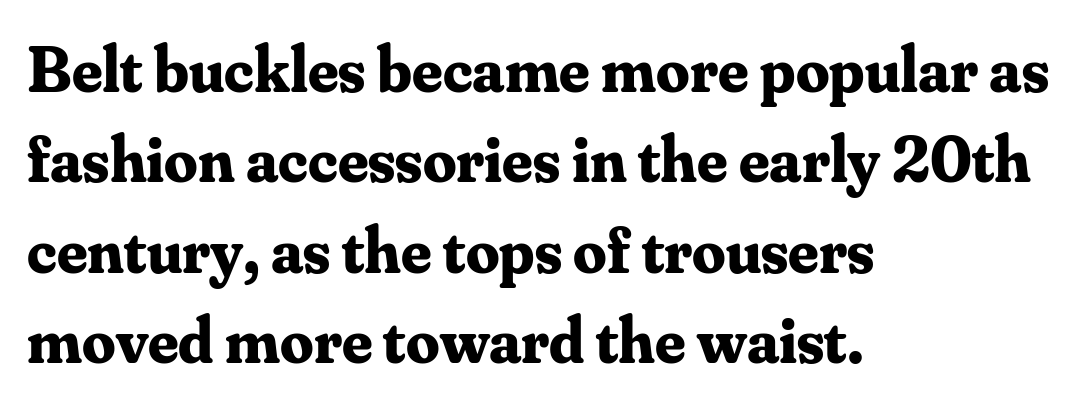
The image shows 66 px bold serif type, upright; set left-aligned, normal line spacing (1.37x), normal letter spacing, not underlined; medium stroke contrast and a small x-height.
